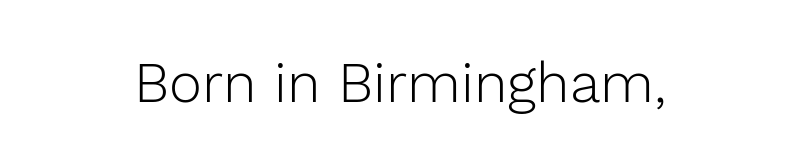
The image shows 56 px light sans-serif type, upright; set normal letter spacing, not underlined; low stroke contrast and a medium x-height.
